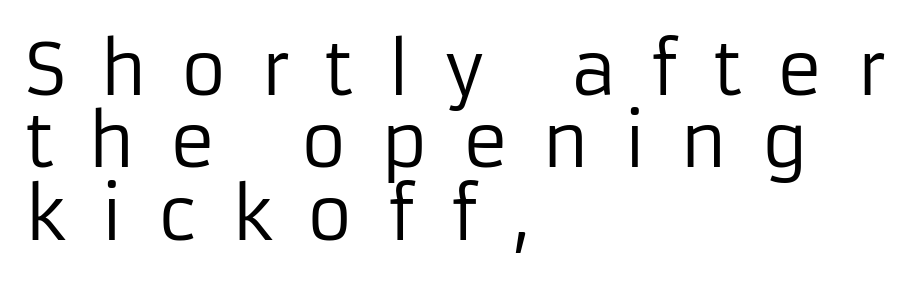
Q: Is the text bold? A: No.
Q: Is the text italic (slanted)? A: No, it is upright.
Q: Is the typeface a serif or a sans-serif typeface? A: Sans-serif.
Q: Is the text underlined? A: No.
Q: How is the paragraph aligned? A: Left-aligned.
Q: Is the spacing between letters normal or unusually wide? A: Unusually wide.
Q: Is the spacing between lines tight, normal or loose? A: Tight.
Q: Width (condensed, normal, or wide)? A: Normal.
Q: Stroke contrast? A: Low.
Q: x-height? A: Medium.
Q: Monospaced? A: No.
